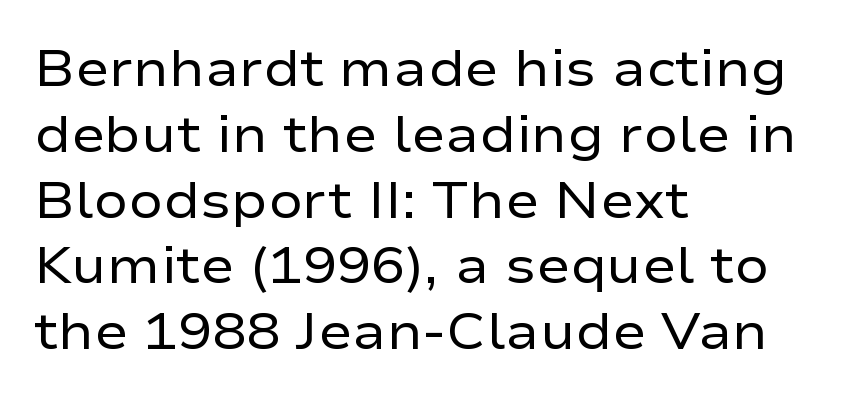
{"serif": "no", "italic": "no", "bold": "no", "weight": "regular", "width": "wide", "stroke_contrast": "low", "x_height": "medium", "monospaced": "no", "underline": "no", "align": "left", "line_spacing": "normal", "line_spacing_ratio": 1.29, "letter_spacing": "normal", "letter_spacing_em": 0.0, "glyph_px": 51}
